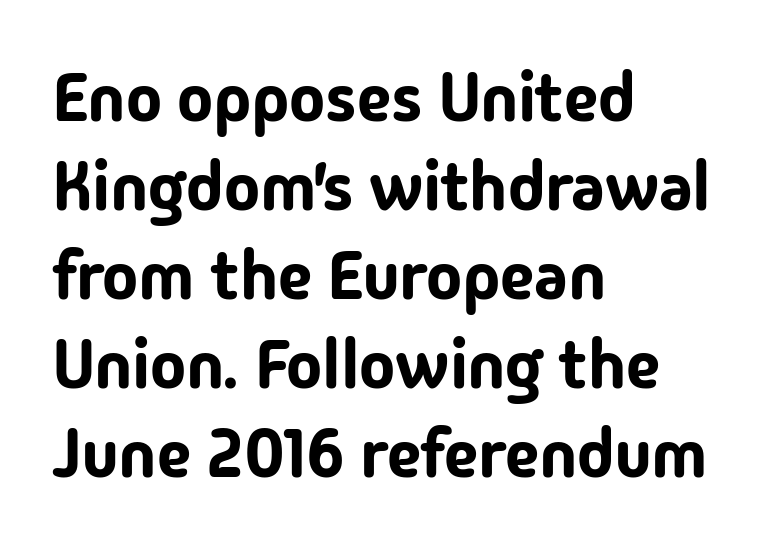
{"serif": "no", "italic": "no", "width": "normal", "stroke_contrast": "low", "x_height": "medium", "monospaced": "no", "underline": "no", "align": "left", "line_spacing": "normal", "line_spacing_ratio": 1.31, "letter_spacing": "normal", "letter_spacing_em": 0.0, "glyph_px": 68}
